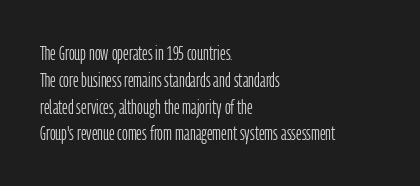
Unlike italic type, these characters show no tilt at all. Honestly, there is no underline to notice here at all. The ragged edge is on the right, which tells us the setting is flush left. Tracking here is standard; glyphs follow each other at the usual distance.
